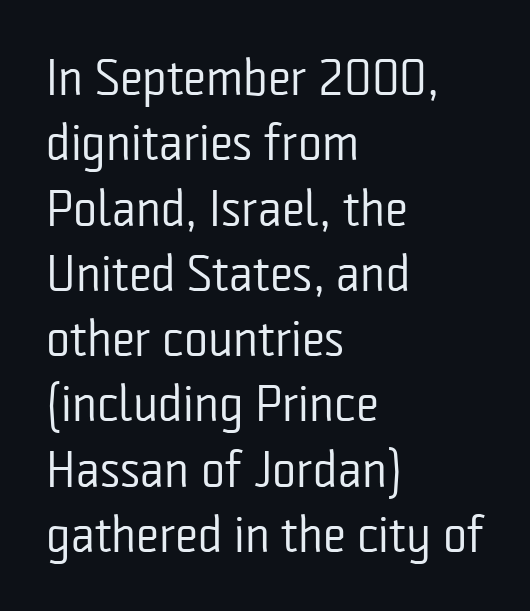
Q: Is the text bold? A: No.
Q: Is the text italic (slanted)? A: No, it is upright.
Q: Is the typeface a serif or a sans-serif typeface? A: Sans-serif.
Q: Is the text underlined? A: No.
Q: How is the paragraph aligned? A: Left-aligned.
Q: Is the spacing between letters normal or unusually wide? A: Normal.
Q: Is the spacing between lines tight, normal or loose? A: Normal.
Q: Width (condensed, normal, or wide)? A: Condensed.
Q: Stroke contrast? A: Low.
Q: x-height? A: Medium.
Q: Monospaced? A: No.
